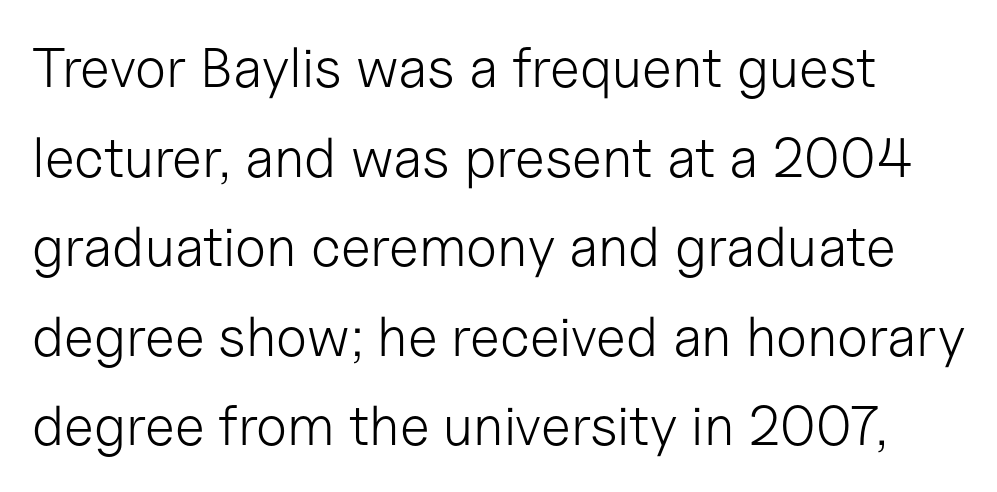
What kind of face is this? One without serifs — a sans. No word sits above an underline. Proportional: the letters do not fall into vertical columns. Notice how descenders clear the ascenders below comfortably — that's standard leading. Unbolded letterforms with no extra heft.
